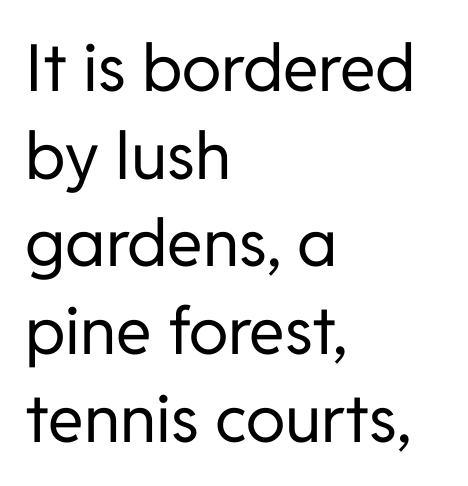
{"serif": "no", "italic": "no", "bold": "no", "weight": "regular", "width": "normal", "stroke_contrast": "low", "x_height": "medium", "monospaced": "no", "underline": "no", "align": "left", "line_spacing": "normal", "line_spacing_ratio": 1.35, "letter_spacing": "normal", "letter_spacing_em": 0.0, "glyph_px": 65}
